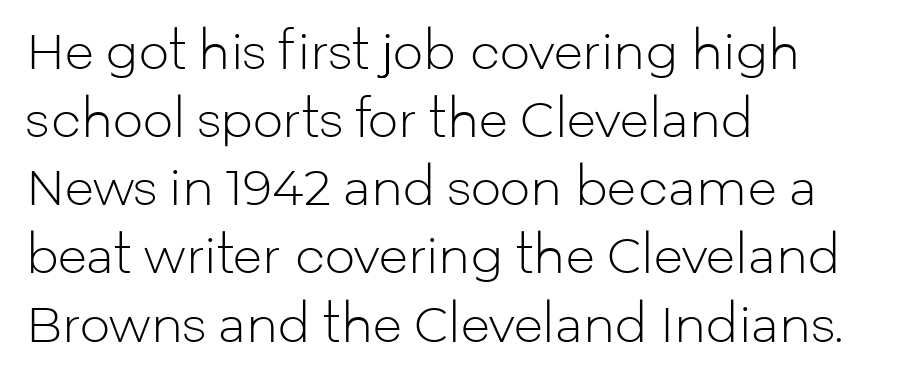
The image shows 48 px light sans-serif type, upright; set left-aligned, normal line spacing (1.42x), normal letter spacing, not underlined; low stroke contrast and a medium x-height.
